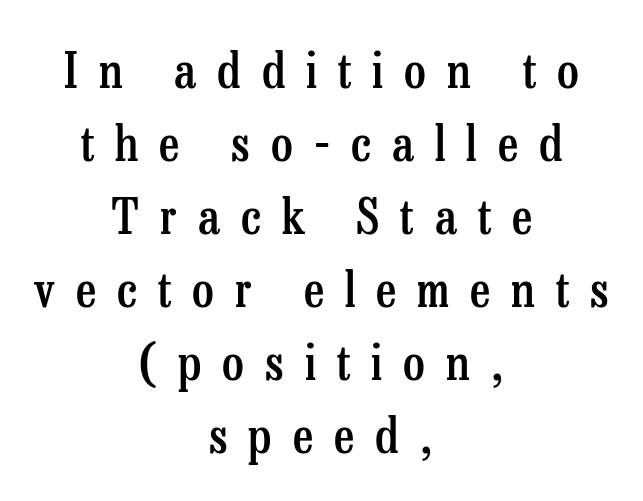
Q: Is the text bold? A: Semi-bold.
Q: Is the text italic (slanted)? A: No, it is upright.
Q: Is the typeface a serif or a sans-serif typeface? A: Serif.
Q: Is the text underlined? A: No.
Q: How is the paragraph aligned? A: Centered.
Q: Is the spacing between letters normal or unusually wide? A: Unusually wide.
Q: Is the spacing between lines tight, normal or loose? A: Normal.
Q: Width (condensed, normal, or wide)? A: Condensed.
Q: Stroke contrast? A: Low.
Q: x-height? A: Medium.
Q: Monospaced? A: No.
